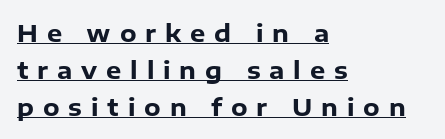
{"italic": "no", "bold": "yes", "underline": "yes", "align": "left", "line_spacing": "normal", "line_spacing_ratio": 1.54, "letter_spacing": "wide", "letter_spacing_em": 0.37, "glyph_px": 24}
